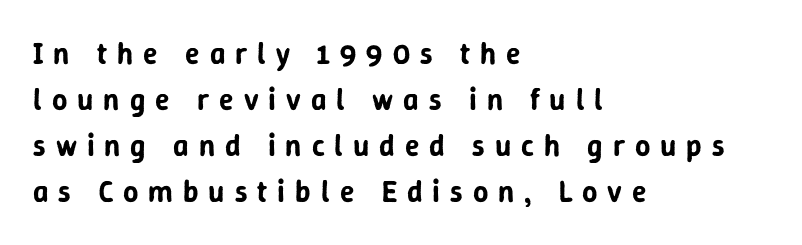
Q: Is the text italic (slanted)? A: No, it is upright.
Q: Is the typeface a serif or a sans-serif typeface? A: Sans-serif.
Q: Is the text underlined? A: No.
Q: How is the paragraph aligned? A: Left-aligned.
Q: Is the spacing between letters normal or unusually wide? A: Unusually wide.
Q: Is the spacing between lines tight, normal or loose? A: Normal.
Q: Width (condensed, normal, or wide)? A: Normal.
Q: Stroke contrast? A: Low.
Q: x-height? A: Medium.
Q: Monospaced? A: No.
